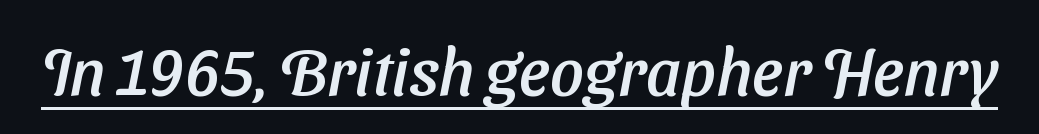
Q: Is the typeface a serif or a sans-serif typeface? A: Sans-serif.
Q: Is the text underlined? A: Yes.
Q: Is the spacing between letters normal or unusually wide? A: Normal.
Q: Width (condensed, normal, or wide)? A: Normal.
Q: Stroke contrast? A: Low.
Q: x-height? A: Medium.
Q: Monospaced? A: No.
